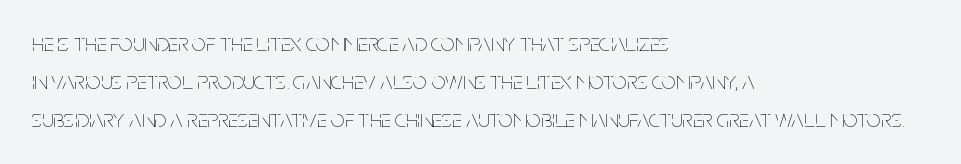
The glyphs are unaccompanied by any horizontal stroke below them. Posture: vertical. These lines keep a tight, regular rhythm from letter to letter. Interline gaps are of average width in this sample. The paragraph shown leans on its left margin.
